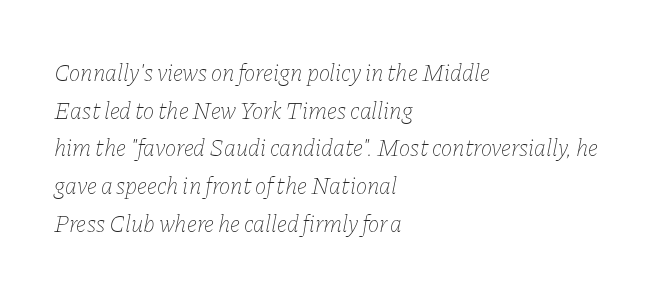
{"italic": "yes", "lean": "right", "slant_degrees": 11, "bold": "no", "underline": "no", "align": "left", "line_spacing": "normal", "line_spacing_ratio": 1.57, "letter_spacing": "normal", "letter_spacing_em": 0.0, "glyph_px": 24}
